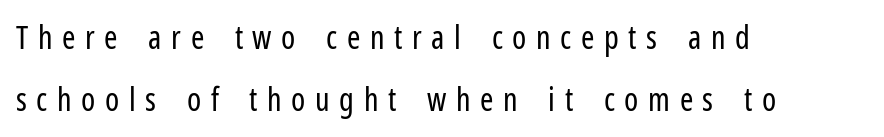
{"serif": "no", "italic": "no", "bold": "no", "weight": "regular", "width": "condensed", "stroke_contrast": "low", "x_height": "medium", "monospaced": "no", "underline": "no", "align": "left", "line_spacing": "loose", "line_spacing_ratio": 1.93, "letter_spacing": "wide", "letter_spacing_em": 0.3, "glyph_px": 32}
